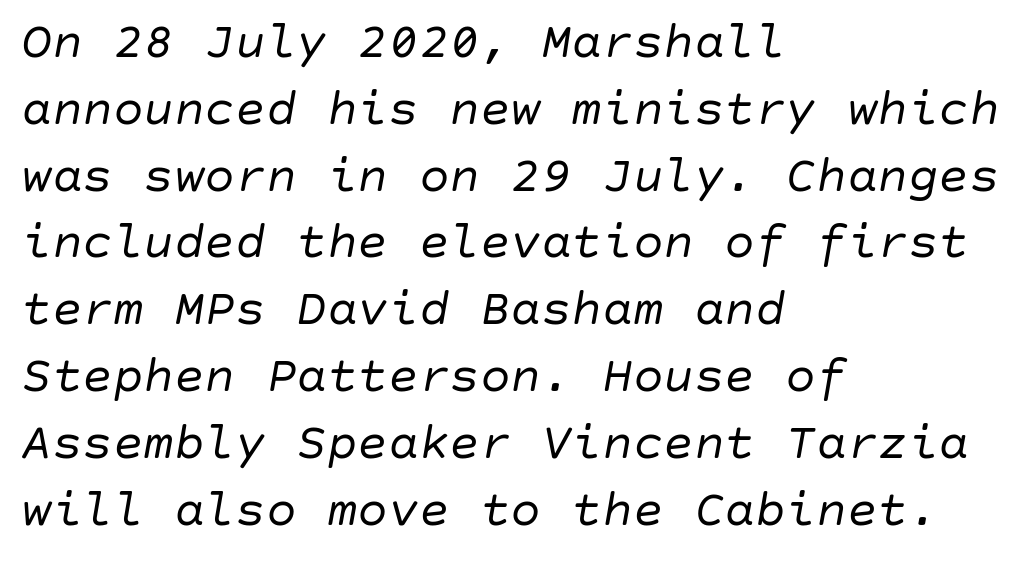
Q: Is the text bold? A: No.
Q: Is the text italic (slanted)? A: Yes, it leans right by about 10 degrees.
Q: Is the text underlined? A: No.
Q: How is the paragraph aligned? A: Left-aligned.
Q: Is the spacing between letters normal or unusually wide? A: Normal.
Q: Is the spacing between lines tight, normal or loose? A: Normal.
Q: Width (condensed, normal, or wide)? A: Normal.
Q: Stroke contrast? A: Low.
Q: x-height? A: Large.
